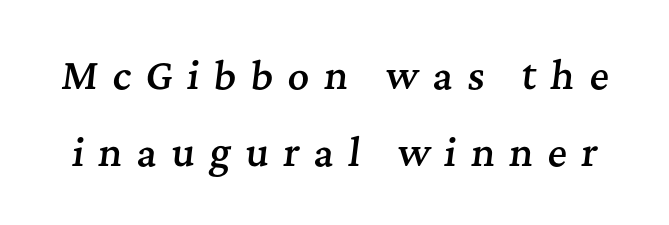
The image shows 37 px semibold serif type, italic (leaning right); set loose line spacing (2.09x), unusually wide letter spacing (+0.39 em), not underlined; medium stroke contrast and a medium x-height.
